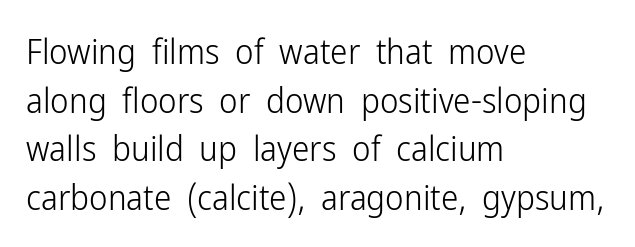
{"serif": "no", "italic": "no", "bold": "no", "weight": "light", "width": "condensed", "stroke_contrast": "low", "x_height": "medium", "monospaced": "no", "underline": "no", "align": "left", "line_spacing": "normal", "line_spacing_ratio": 1.39, "letter_spacing": "normal", "letter_spacing_em": 0.0, "glyph_px": 35}
